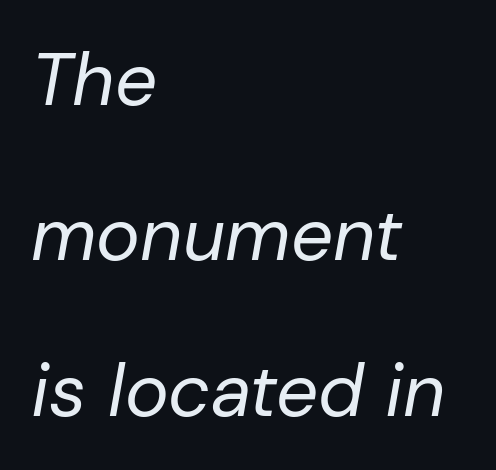
{"italic": "yes", "lean": "right", "slant_degrees": 10, "bold": "no", "weight": "regular", "width": "normal", "stroke_contrast": "low", "x_height": "medium", "monospaced": "no", "underline": "no", "align": "left", "line_spacing": "loose", "line_spacing_ratio": 2.1, "letter_spacing": "normal", "letter_spacing_em": 0.0, "glyph_px": 74}
